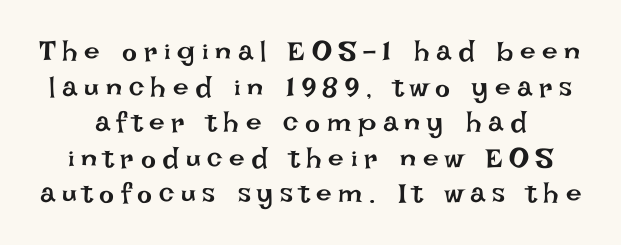
The image shows 28 px regular-weight type, upright; set normal line spacing (1.27x), unusually wide letter spacing (+0.24 em), not underlined; low stroke contrast and a large x-height.
